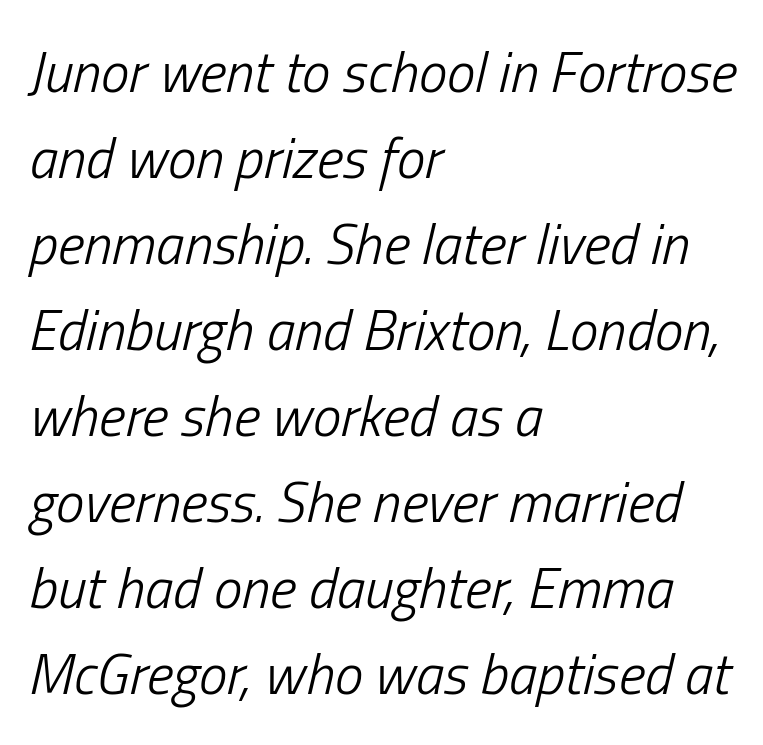
The image shows 57 px light, condensed type, italic (leaning right); set left-aligned, normal line spacing (1.51x), normal letter spacing, not underlined; low stroke contrast and a medium x-height.
